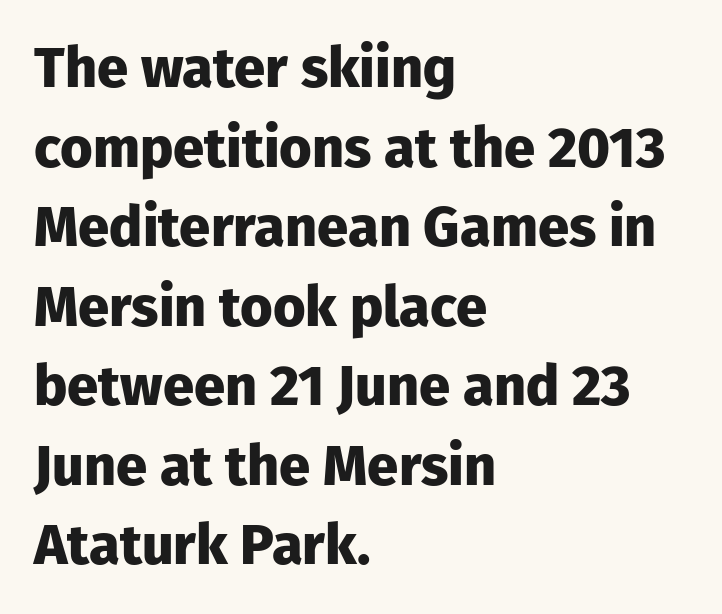
Q: Is the text bold? A: Yes.
Q: Is the text italic (slanted)? A: No, it is upright.
Q: Is the typeface a serif or a sans-serif typeface? A: Sans-serif.
Q: Is the text underlined? A: No.
Q: How is the paragraph aligned? A: Left-aligned.
Q: Is the spacing between letters normal or unusually wide? A: Normal.
Q: Is the spacing between lines tight, normal or loose? A: Normal.
Q: Width (condensed, normal, or wide)? A: Normal.
Q: Stroke contrast? A: Low.
Q: x-height? A: Medium.
Q: Monospaced? A: No.
